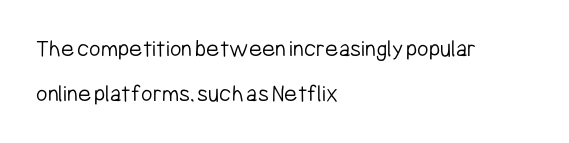
Q: Is the text bold? A: No.
Q: Is the text italic (slanted)? A: No, it is upright.
Q: Is the text underlined? A: No.
Q: How is the paragraph aligned? A: Left-aligned.
Q: Is the spacing between letters normal or unusually wide? A: Normal.
